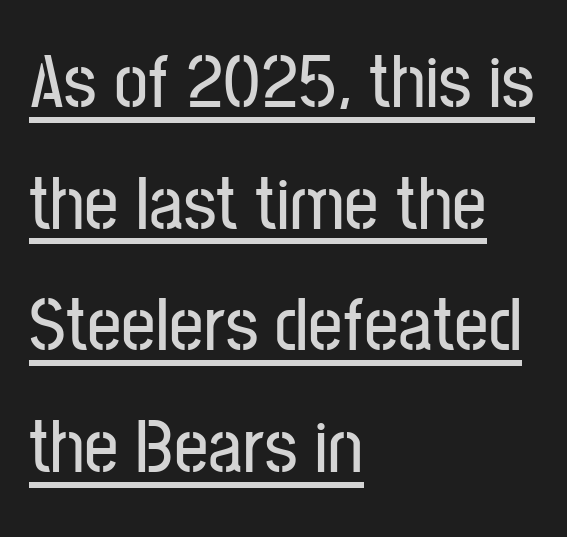
{"serif": "no", "italic": "no", "width": "condensed", "stroke_contrast": "low", "x_height": "medium", "monospaced": "no", "underline": "yes", "align": "left", "line_spacing": "normal", "line_spacing_ratio": 1.6, "letter_spacing": "normal", "letter_spacing_em": 0.0, "glyph_px": 76}
